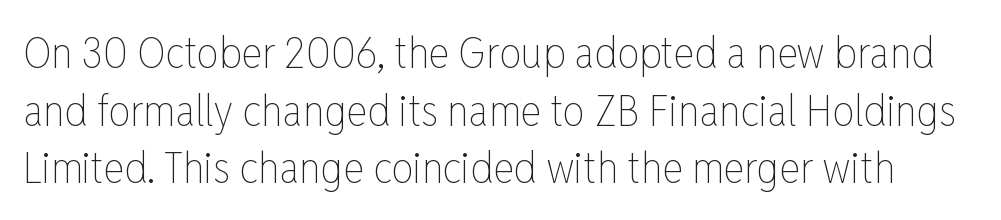
The image shows 44 px thin, condensed type, upright; set normal line spacing (1.31x), normal letter spacing, not underlined; low stroke contrast and a medium x-height.
